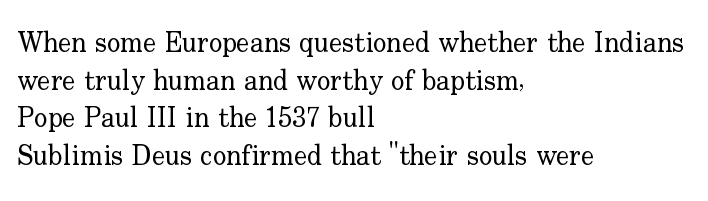
Each stroke keeps to a modest, everyday thickness or less. Typographically, this falls in the serif category. Left-aligned paragraph, ragged on the right. You could not count columns in this text — the font is proportionally spaced. This is roman type, the default non-slanted kind.
